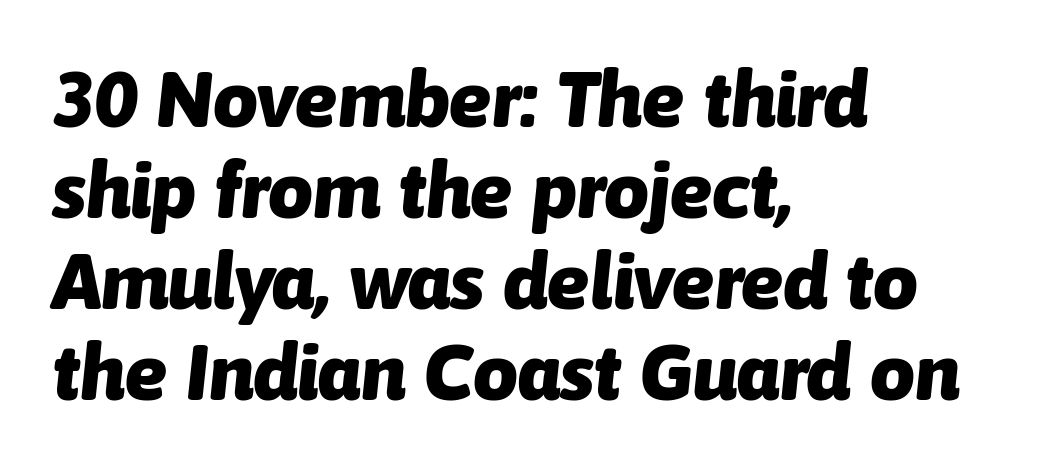
The image shows 79 px heavy type, italic (leaning right); set left-aligned, tight line spacing (1.15x), normal letter spacing, not underlined; low stroke contrast and a medium x-height.
